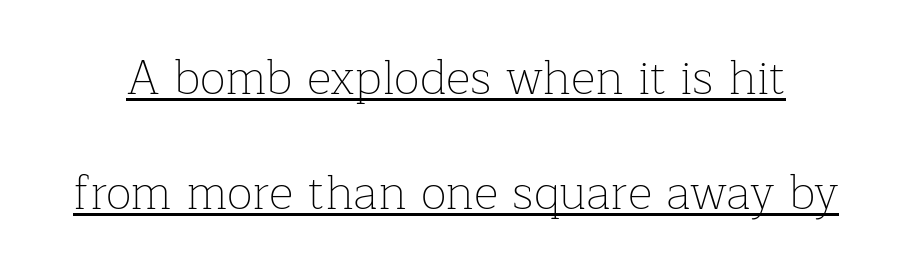
Vertical strokes here are truly vertical. Stroke terminals: seriffed. Students, observe the line beneath the letters — that is underlining. Compared with typical paragraphs, the rows here are farther apart. The rendering uses natural spacing where letterforms have individual widths. Vertical stems look standard width or narrower in stroke.
